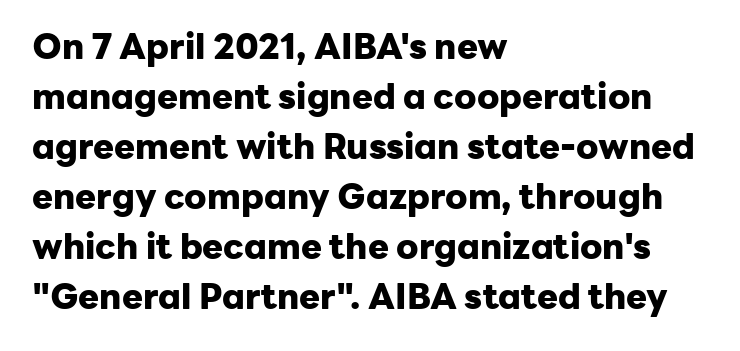
The baseline area is clear. The passage shown is typed in a proportional face where columns would drift. Compared with a centered layout, this one pins lines to the left instead. Leading: standard.
